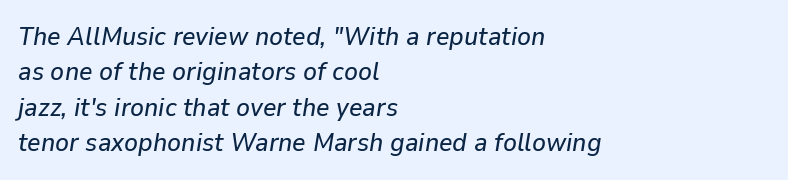
The lines are quadded left. These lines sit exactly where default settings would place them. Any mark beneath the type? The region is blank. Students, note that the glyphs here touch the page at normal intervals. The axis of the letterforms is tilted away from vertical.
